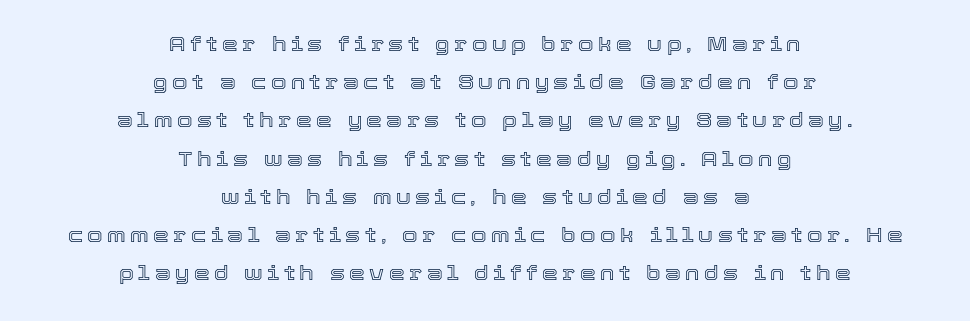
{"italic": "no", "underline": "no", "align": "center", "line_spacing": "loose", "line_spacing_ratio": 1.91, "letter_spacing": "wide", "letter_spacing_em": 0.22, "glyph_px": 20}
